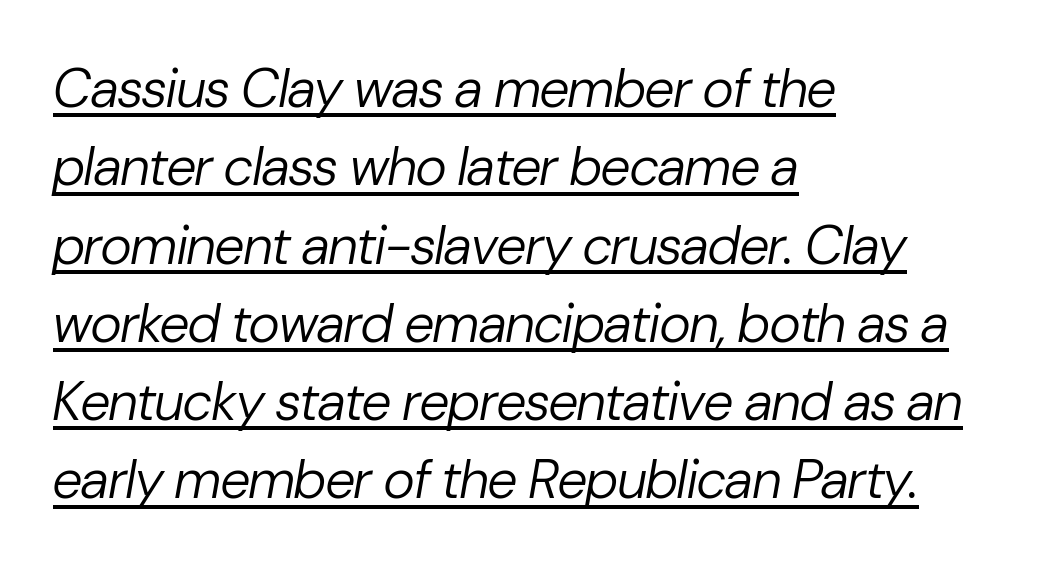
{"italic": "yes", "lean": "right", "slant_degrees": 10, "bold": "no", "weight": "regular", "width": "normal", "stroke_contrast": "low", "x_height": "medium", "monospaced": "no", "underline": "yes", "align": "left", "line_spacing": "normal", "line_spacing_ratio": 1.45, "letter_spacing": "normal", "letter_spacing_em": 0.0, "glyph_px": 54}
